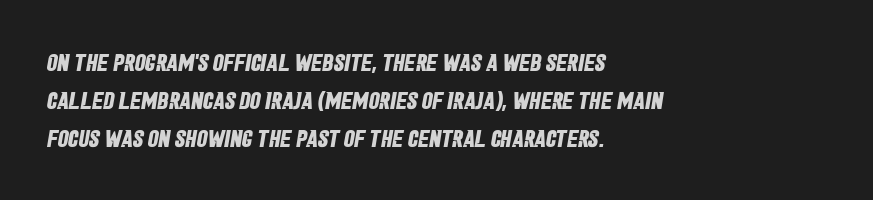
The rag falls on the right side of this text block. No extra tracking has been applied to these lines. If you measured baseline to baseline, you'd find a middling distance. In terms of weight, the rendering is a true, heavy bold. Letters rest on an invisible, unmarked baseline.
